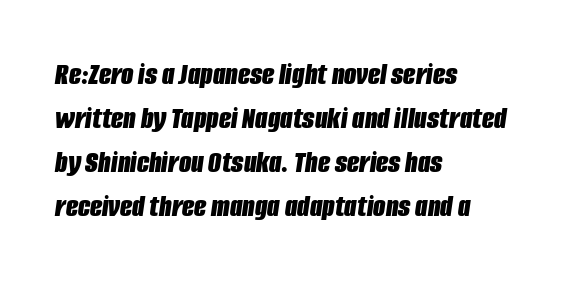
Q: Is the text bold? A: Yes.
Q: Is the text italic (slanted)? A: Yes, it leans right by about 8 degrees.
Q: Is the text underlined? A: No.
Q: How is the paragraph aligned? A: Left-aligned.
Q: Is the spacing between letters normal or unusually wide? A: Normal.
Q: Is the spacing between lines tight, normal or loose? A: Normal.
Q: Width (condensed, normal, or wide)? A: Condensed.
Q: Stroke contrast? A: Low.
Q: x-height? A: Large.
Q: Monospaced? A: No.
